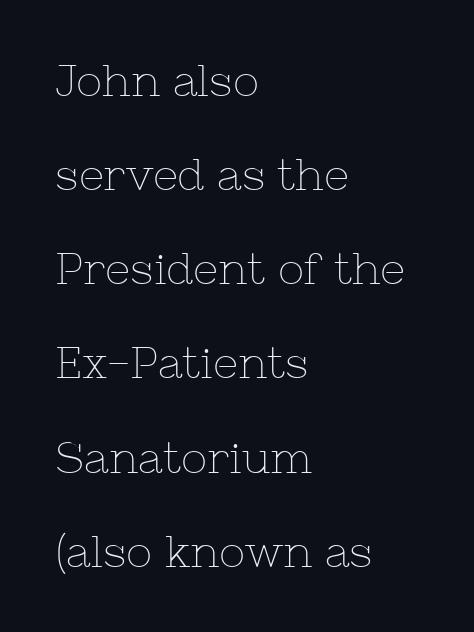
Style check: upright. Bare-footed words on every line. How are the letters spaced? Ordinarily, with no added tracking. The rendering shows small feet on the letterforms — a serif design. If you measured baseline to baseline, you'd find a long distance. A quiet, ordinary-to-light weight characterises the typeface.
